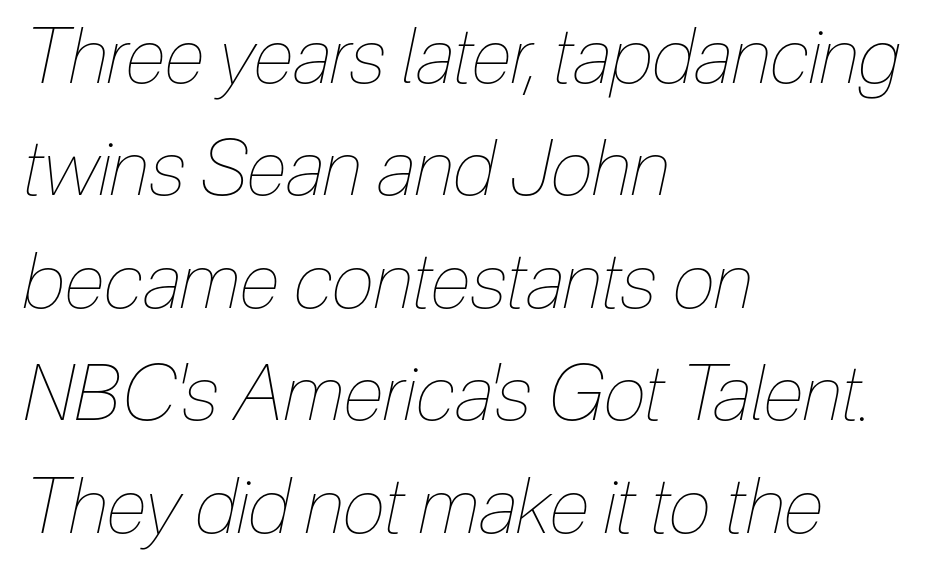
Spacing between characters is what you'd get straight out of the box. The line-height multiplier appears to be the usual default. Looks like regular typesetting: each glyph gets only the width it needs. In CSS terms this would be text-align: left.
